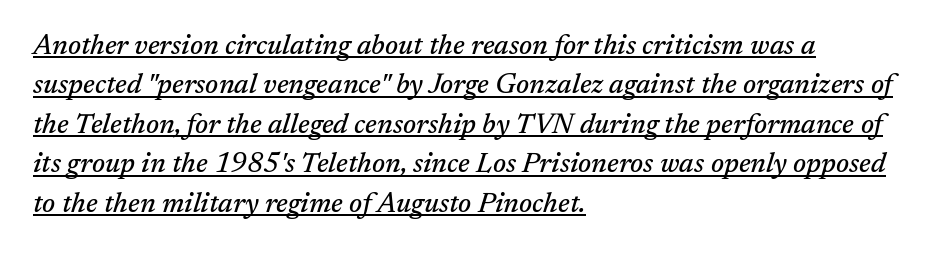
{"serif": "yes", "italic": "yes", "lean": "right", "slant_degrees": 17, "width": "normal", "stroke_contrast": "medium", "x_height": "medium", "monospaced": "no", "underline": "yes", "align": "left", "line_spacing": "normal", "line_spacing_ratio": 1.41, "letter_spacing": "normal", "letter_spacing_em": 0.0, "glyph_px": 28}
